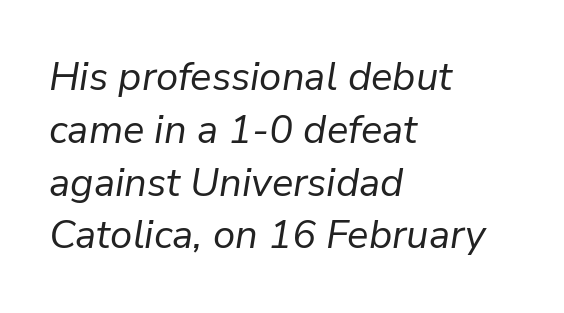
The glyphs look as if they've been sheared to an angle. Character widths vary here, with narrow letters taking less room than wide ones. Weight: regular or lighter. Notice how the passage keeps a crisp vertical edge on the left only.
